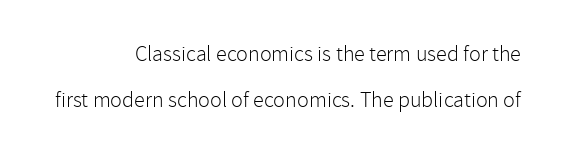
Q: Is the text bold? A: No.
Q: Is the text italic (slanted)? A: No, it is upright.
Q: Is the text underlined? A: No.
Q: How is the paragraph aligned? A: Right-aligned.
Q: Is the spacing between letters normal or unusually wide? A: Normal.
Q: Is the spacing between lines tight, normal or loose? A: Loose.
